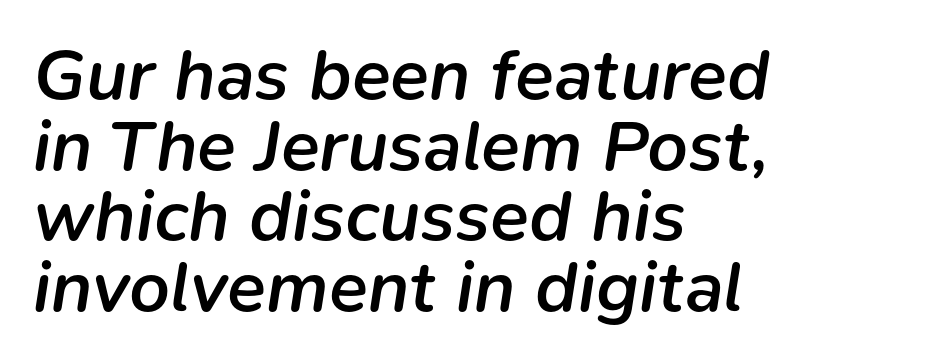
{"italic": "yes", "lean": "right", "slant_degrees": 9, "bold": "semi", "weight": "semibold", "width": "normal", "stroke_contrast": "low", "x_height": "medium", "monospaced": "no", "underline": "no", "align": "left", "line_spacing": "tight", "line_spacing_ratio": 0.98, "letter_spacing": "normal", "letter_spacing_em": 0.0, "glyph_px": 72}
